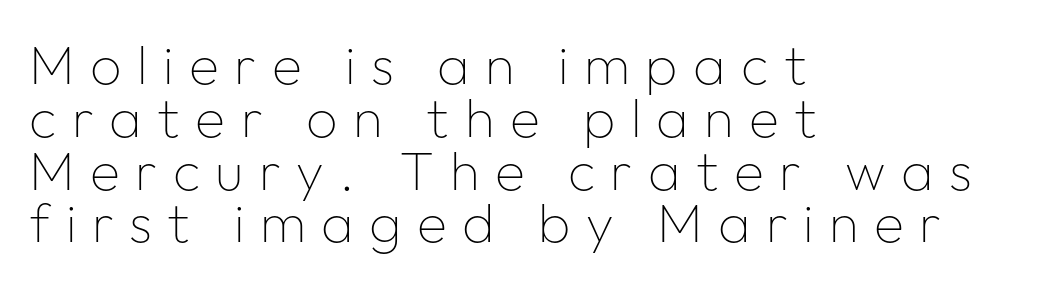
Q: Is the text bold? A: No.
Q: Is the text italic (slanted)? A: No, it is upright.
Q: Is the typeface a serif or a sans-serif typeface? A: Sans-serif.
Q: Is the text underlined? A: No.
Q: How is the paragraph aligned? A: Left-aligned.
Q: Is the spacing between letters normal or unusually wide? A: Unusually wide.
Q: Is the spacing between lines tight, normal or loose? A: Tight.
Q: Width (condensed, normal, or wide)? A: Normal.
Q: Stroke contrast? A: Low.
Q: x-height? A: Medium.
Q: Monospaced? A: No.
